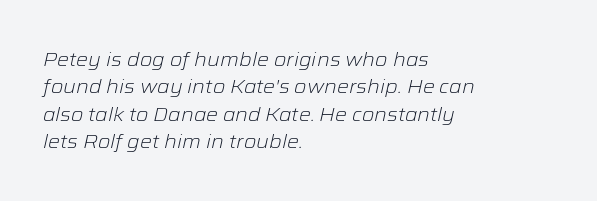
Q: Is the text bold? A: No.
Q: Is the text italic (slanted)? A: Yes, it leans right by about 12 degrees.
Q: Is the text underlined? A: No.
Q: How is the paragraph aligned? A: Left-aligned.
Q: Is the spacing between letters normal or unusually wide? A: Normal.
Q: Is the spacing between lines tight, normal or loose? A: Normal.
